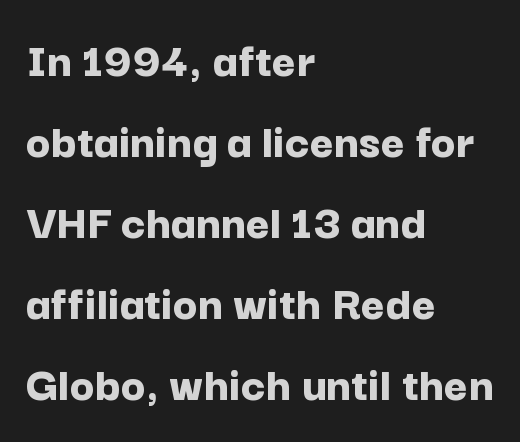
Q: Is the text bold? A: Yes.
Q: Is the text italic (slanted)? A: No, it is upright.
Q: Is the typeface a serif or a sans-serif typeface? A: Sans-serif.
Q: Is the text underlined? A: No.
Q: How is the paragraph aligned? A: Left-aligned.
Q: Is the spacing between letters normal or unusually wide? A: Normal.
Q: Is the spacing between lines tight, normal or loose? A: Normal.
Q: Width (condensed, normal, or wide)? A: Normal.
Q: Stroke contrast? A: Low.
Q: x-height? A: Medium.
Q: Monospaced? A: No.
